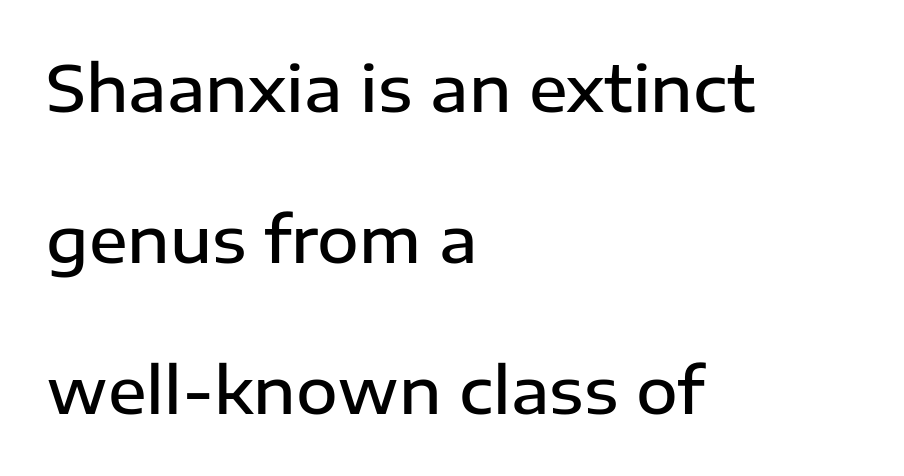
The image shows 64 px semibold sans-serif type, upright; set left-aligned, loose line spacing (2.36x), normal letter spacing, not underlined; low stroke contrast and a medium x-height.
